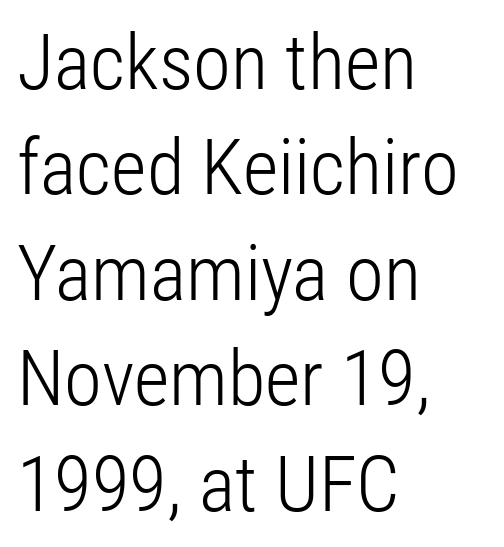
The image shows 77 px light, condensed sans-serif type, upright; set left-aligned, normal line spacing (1.37x), normal letter spacing, not underlined; low stroke contrast and a medium x-height.
